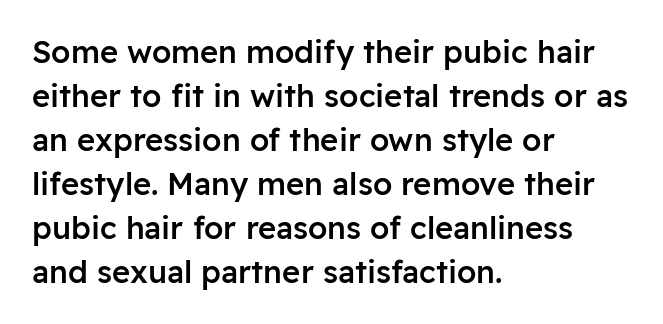
Caption: multi-line text, flush left, ragged right. How heavy is the stroke? Medium-heavy — a semibold, shy of bold. Does the lettering tilt? It doesn't — this is upright. Note the varied advance widths — an 'i' is clearly narrower than an 'm'. Clear beneath every line of the passage.
